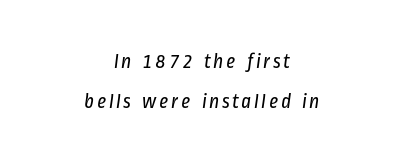
The image shows 21 px text type; set centered, loose line spacing (1.9x), not underlined.
